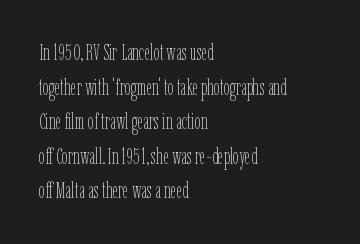
Q: Is the text bold? A: No.
Q: Is the text italic (slanted)? A: No, it is upright.
Q: Is the text underlined? A: No.
Q: How is the paragraph aligned? A: Left-aligned.
Q: Is the spacing between letters normal or unusually wide? A: Normal.
Q: Is the spacing between lines tight, normal or loose? A: Normal.
